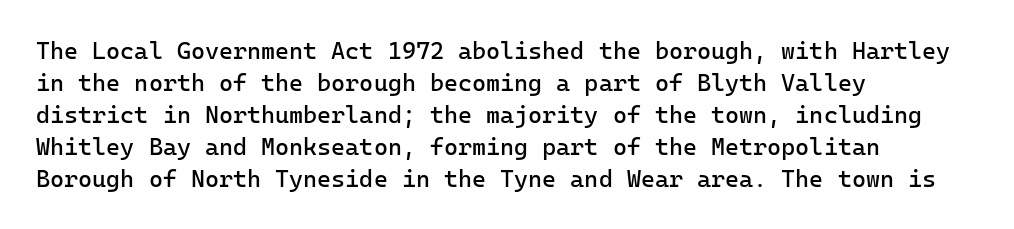
{"italic": "no", "bold": "no", "underline": "no", "align": "left", "line_spacing": "normal", "line_spacing_ratio": 1.33, "letter_spacing": "normal", "letter_spacing_em": 0.0, "glyph_px": 24}
